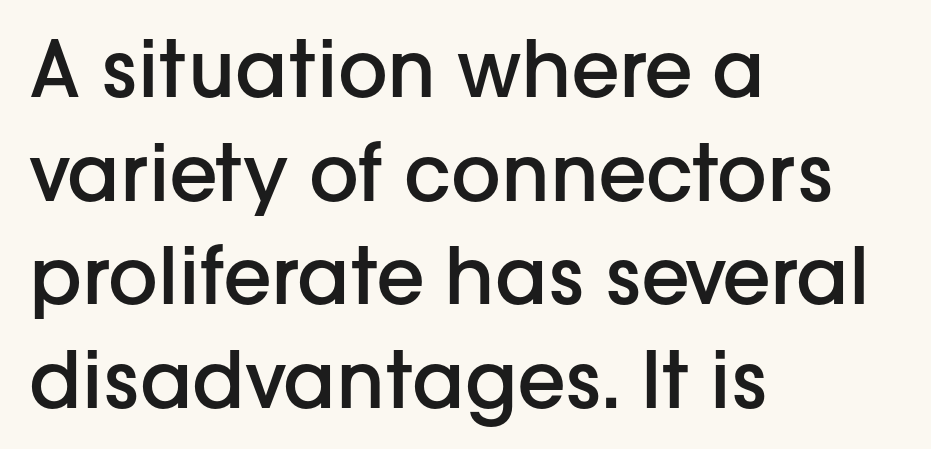
Q: Is the text bold? A: Semi-bold.
Q: Is the text italic (slanted)? A: No, it is upright.
Q: Is the typeface a serif or a sans-serif typeface? A: Sans-serif.
Q: Is the text underlined? A: No.
Q: How is the paragraph aligned? A: Left-aligned.
Q: Is the spacing between letters normal or unusually wide? A: Normal.
Q: Is the spacing between lines tight, normal or loose? A: Normal.
Q: Width (condensed, normal, or wide)? A: Normal.
Q: Stroke contrast? A: Low.
Q: x-height? A: Medium.
Q: Monospaced? A: No.
